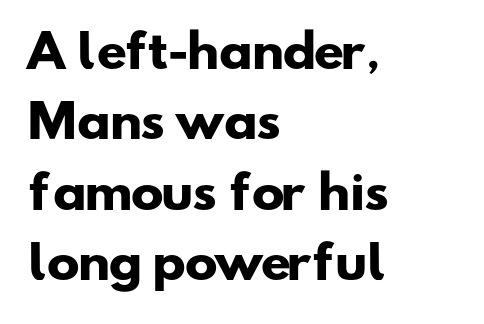
Think of a printed novel: that variable character pitch is what you see here. This sample uses a sans-serif face. Each new line begins a customary step beneath the previous one. Inter-character spacing is left at the font's built-in metrics. How heavy is the stroke? Heavy — this is a bold. Bare-footed words on every line.
